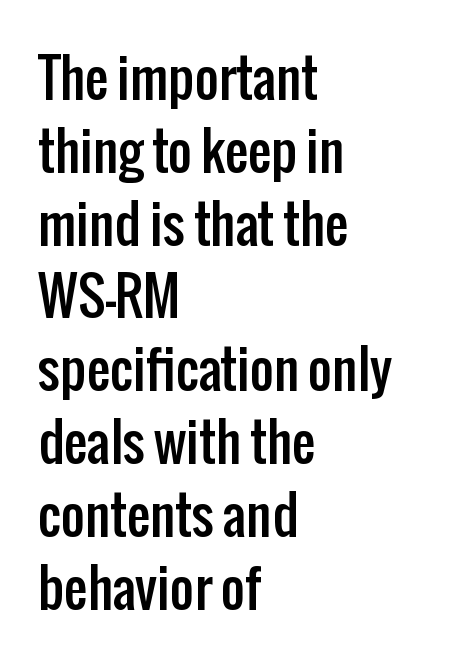
The image shows 52 px condensed sans-serif type, upright; set left-aligned, normal line spacing (1.4x), normal letter spacing, not underlined; low stroke contrast and a medium x-height.
